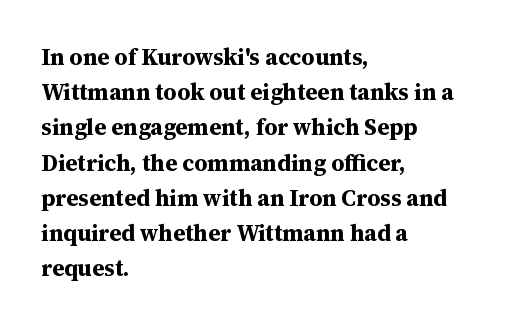
{"italic": "no", "bold": "yes", "underline": "no", "align": "left", "line_spacing": "normal", "line_spacing_ratio": 1.53, "letter_spacing": "normal", "letter_spacing_em": 0.0, "glyph_px": 23}
